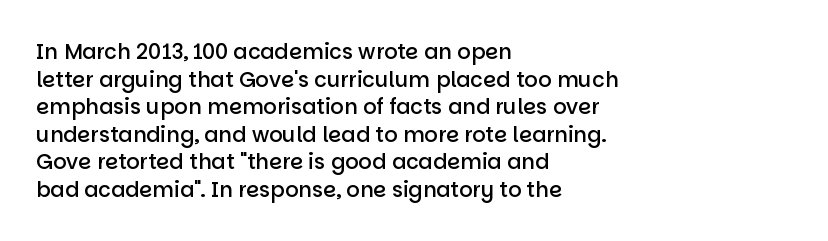
{"italic": "no", "bold": "semi", "underline": "no", "align": "left", "line_spacing": "normal", "line_spacing_ratio": 1.31, "letter_spacing": "normal", "letter_spacing_em": 0.0, "glyph_px": 21}
